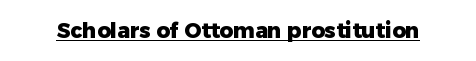
{"italic": "no", "bold": "yes", "underline": "yes", "letter_spacing": "normal", "letter_spacing_em": 0.0, "glyph_px": 21}
